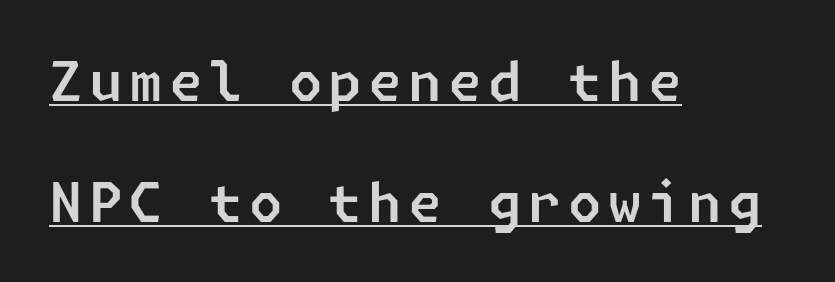
{"serif": "no", "width": "normal", "stroke_contrast": "low", "x_height": "medium", "underline": "yes", "align": "left", "line_spacing": "loose", "line_spacing_ratio": 2.24, "glyph_px": 54}
